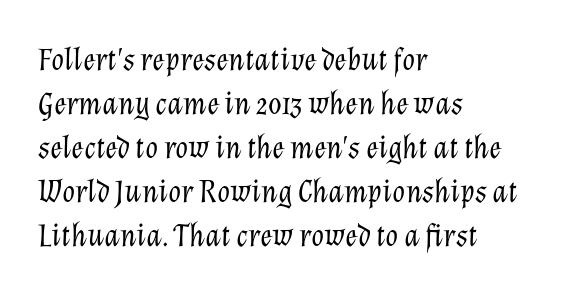
Q: Is the text bold? A: No.
Q: Is the text italic (slanted)? A: Yes, it leans right by about 12 degrees.
Q: Is the text underlined? A: No.
Q: How is the paragraph aligned? A: Left-aligned.
Q: Is the spacing between letters normal or unusually wide? A: Normal.
Q: Is the spacing between lines tight, normal or loose? A: Normal.
Q: Width (condensed, normal, or wide)? A: Normal.
Q: Stroke contrast? A: Low.
Q: x-height? A: Medium.
Q: Monospaced? A: No.
